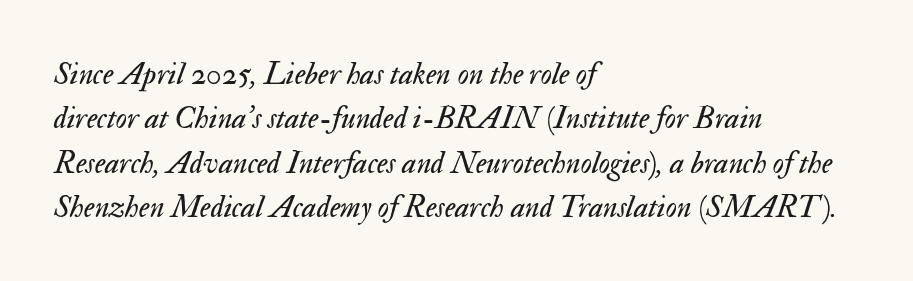
The designer left line spacing at the default. Line beginnings align vertically; line endings do not. The tracking reads as untouched default to a designer's eye. Is this a fixed-width face? No — the glyphs have proportional, varying widths. The words here are not underlined.
